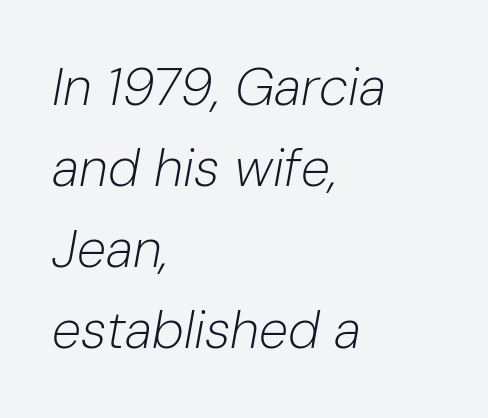
{"italic": "yes", "lean": "right", "slant_degrees": 10, "bold": "no", "weight": "light", "width": "normal", "stroke_contrast": "low", "x_height": "medium", "monospaced": "no", "underline": "no", "align": "left", "line_spacing": "normal", "line_spacing_ratio": 1.53, "letter_spacing": "normal", "letter_spacing_em": 0.0, "glyph_px": 53}
